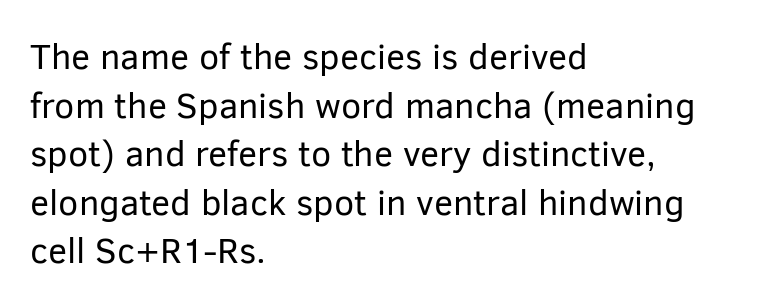
Q: Is the text bold? A: No.
Q: Is the text italic (slanted)? A: No, it is upright.
Q: Is the typeface a serif or a sans-serif typeface? A: Sans-serif.
Q: Is the text underlined? A: No.
Q: How is the paragraph aligned? A: Left-aligned.
Q: Is the spacing between letters normal or unusually wide? A: Normal.
Q: Is the spacing between lines tight, normal or loose? A: Normal.
Q: Width (condensed, normal, or wide)? A: Normal.
Q: Stroke contrast? A: Low.
Q: x-height? A: Medium.
Q: Monospaced? A: No.
